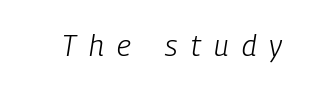
These lines have a slow, spaced-out rhythm from letter to letter. These lines are rendered in a variable-pitch font. Rendered with sloped, italic letterforms. Descenders hang freely into open space.
